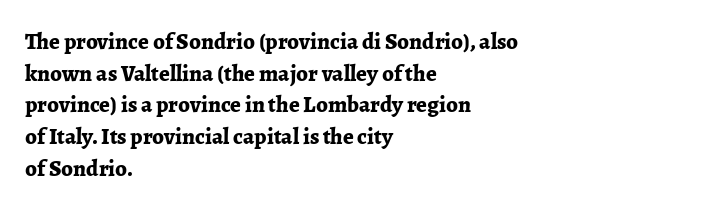
{"italic": "no", "bold": "yes", "underline": "no", "align": "left", "line_spacing": "normal", "line_spacing_ratio": 1.38, "letter_spacing": "normal", "letter_spacing_em": 0.0, "glyph_px": 23}
